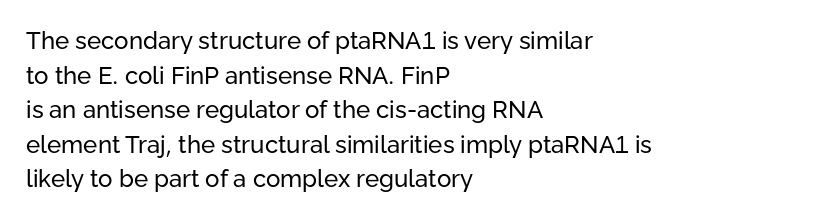
{"italic": "no", "bold": "no", "underline": "no", "align": "left", "line_spacing": "normal", "line_spacing_ratio": 1.44, "letter_spacing": "normal", "letter_spacing_em": 0.0, "glyph_px": 24}
